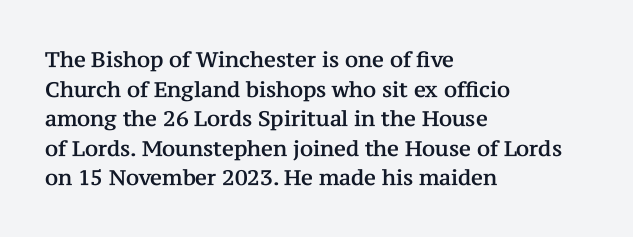
{"italic": "no", "underline": "no", "align": "left", "line_spacing": "normal", "line_spacing_ratio": 1.41, "letter_spacing": "normal", "letter_spacing_em": 0.0, "glyph_px": 21}
